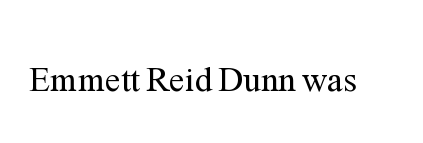
Q: Is the text bold? A: No.
Q: Is the text italic (slanted)? A: No, it is upright.
Q: Is the typeface a serif or a sans-serif typeface? A: Serif.
Q: Is the text underlined? A: No.
Q: Is the spacing between letters normal or unusually wide? A: Normal.
Q: Width (condensed, normal, or wide)? A: Normal.
Q: Stroke contrast? A: Medium.
Q: x-height? A: Medium.
Q: Monospaced? A: No.
